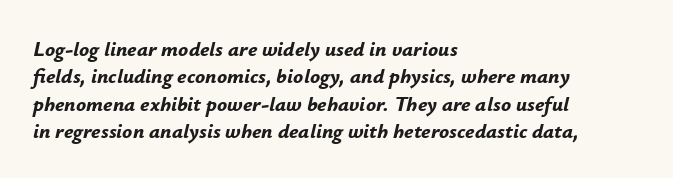
Chunky letters — that's bold for sure. A bare baseline throughout the passage. Every character sits at an angle, as italics do. The rag falls on the right side of this text block. Default kerning and tracking; the words read as compact shapes.
